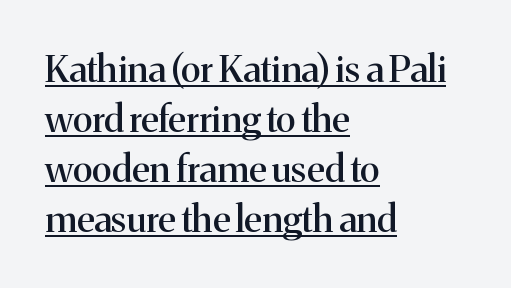
{"serif": "yes", "italic": "no", "width": "normal", "stroke_contrast": "medium", "x_height": "medium", "monospaced": "no", "underline": "yes", "align": "left", "line_spacing": "normal", "line_spacing_ratio": 1.35, "letter_spacing": "normal", "letter_spacing_em": 0.0, "glyph_px": 37}
